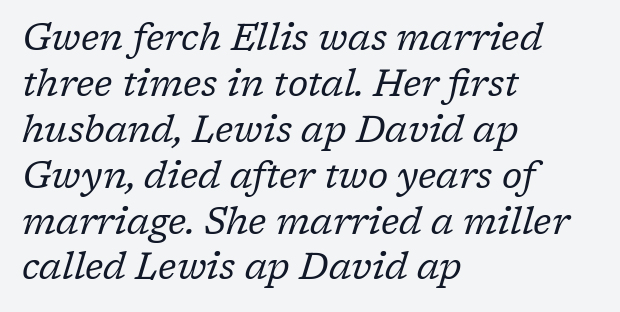
Q: Is the text bold? A: No.
Q: Is the text italic (slanted)? A: Yes, it leans right by about 17 degrees.
Q: Is the typeface a serif or a sans-serif typeface? A: Serif.
Q: Is the text underlined? A: No.
Q: How is the paragraph aligned? A: Left-aligned.
Q: Is the spacing between letters normal or unusually wide? A: Normal.
Q: Width (condensed, normal, or wide)? A: Normal.
Q: Stroke contrast? A: Low.
Q: x-height? A: Medium.
Q: Monospaced? A: No.
